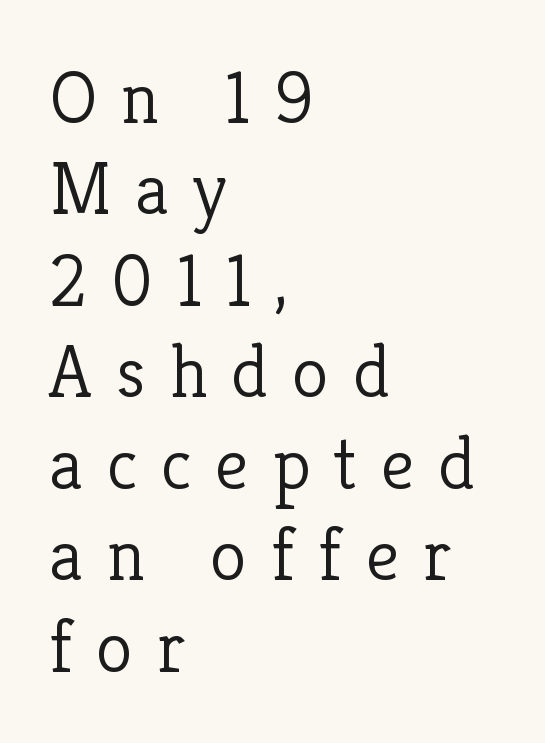
{"serif": "yes", "italic": "no", "bold": "no", "weight": "light", "width": "normal", "stroke_contrast": "low", "x_height": "medium", "monospaced": "no", "underline": "no", "align": "left", "line_spacing_ratio": 1.22, "letter_spacing": "wide", "letter_spacing_em": 0.32, "glyph_px": 75}
